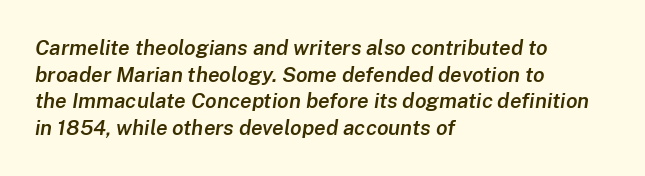
Emphasis-style slanted type is in use. Which margin do the lines hug? The left one — the right edge is uneven. The face used here is rendered with its standard letterfit. Students, observe: this is what conventionally led text looks like. The sample has been set in demibold, a notch under bold.
